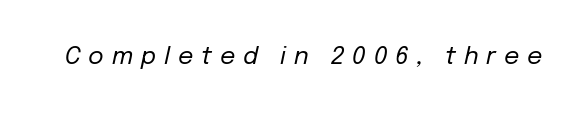
Honestly, the letter spacing is so wide it's the main thing you notice. The font's italic variant was chosen for this text. These glyphs show unthickened strokes, regular width or finer. Any mark beneath the type? The region is blank.
